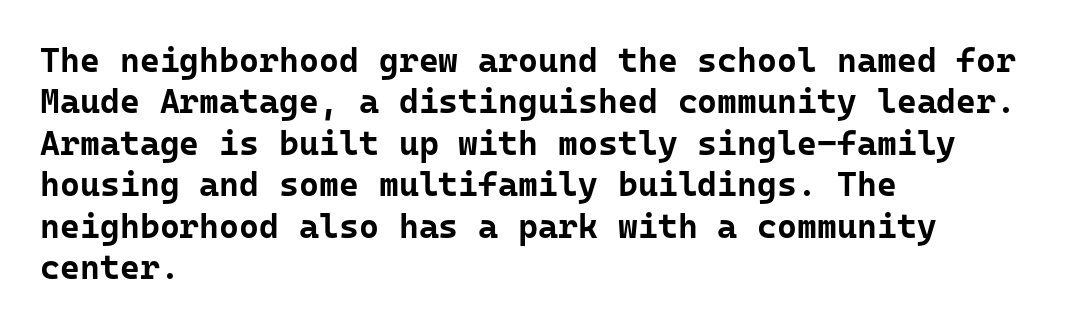
Notice how the stems are strictly vertical — no italics here. Heavy-handed strokes throughout: this text is bold. A clean baseline with only descenders dipping below it. This rendering employs a face without finishing strokes, i.e., a sans-serif. The gaps between neighbouring characters are ordinary and unremarkable. You could count columns in this text — the font is strictly monospaced.
